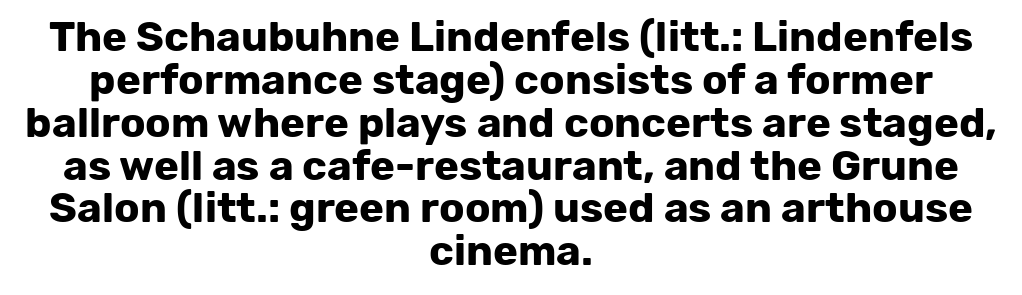
The image shows 42 px bold sans-serif type, upright; set centered, tight line spacing (1.02x), normal letter spacing, not underlined; low stroke contrast and a medium x-height.
